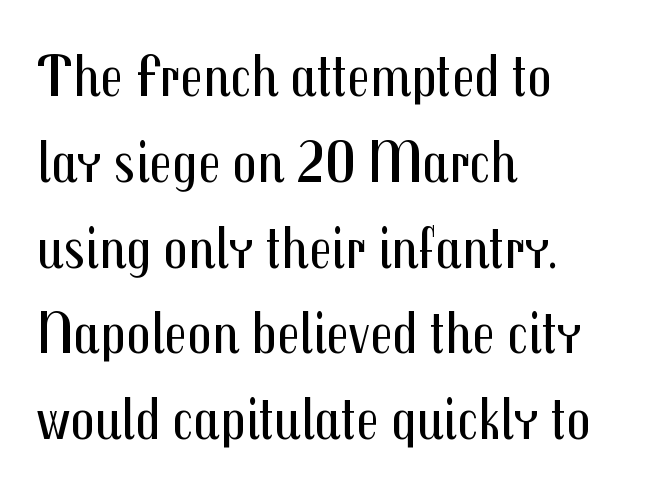
The image shows 60 px regular-weight, condensed sans-serif type, upright; set left-aligned, normal line spacing (1.43x), normal letter spacing, not underlined; medium stroke contrast and a medium x-height.
